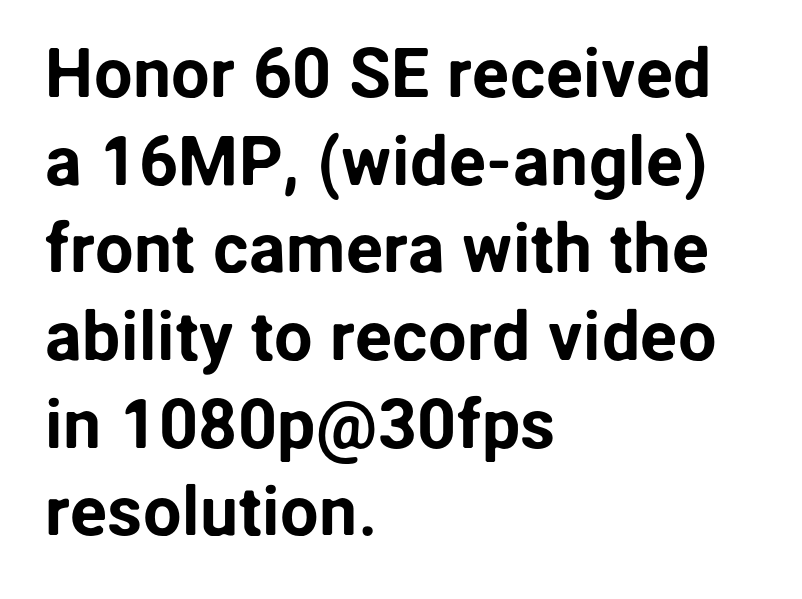
{"serif": "no", "italic": "no", "width": "normal", "stroke_contrast": "low", "x_height": "medium", "monospaced": "no", "underline": "no", "align": "left", "line_spacing": "normal", "line_spacing_ratio": 1.27, "letter_spacing": "normal", "letter_spacing_em": 0.0, "glyph_px": 69}
